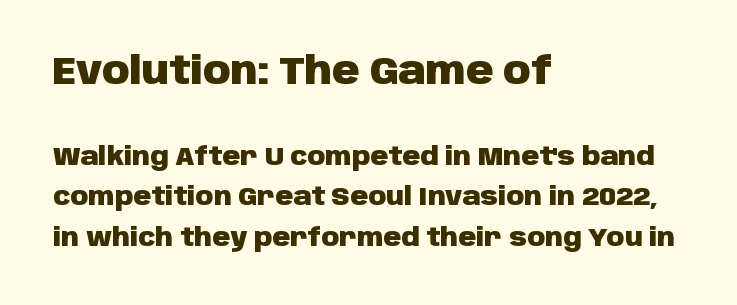
Q: Is the text bold? A: Yes.
Q: Is the text italic (slanted)? A: No, it is upright.
Q: Is the typeface a serif or a sans-serif typeface? A: Sans-serif.
Q: Is the text underlined? A: No.
Q: How is the paragraph aligned? A: Left-aligned.
Q: Is the spacing between letters normal or unusually wide? A: Normal.
Q: Is the spacing between lines tight, normal or loose? A: Normal.
Q: Which block of text is set in a larger size, the first (top) or the second (bottom)? A: The first (top) one.
Q: Width (condensed, normal, or wide)? A: Normal.
Q: Stroke contrast? A: Low.
Q: x-height? A: Large.
Q: Monospaced? A: No.
